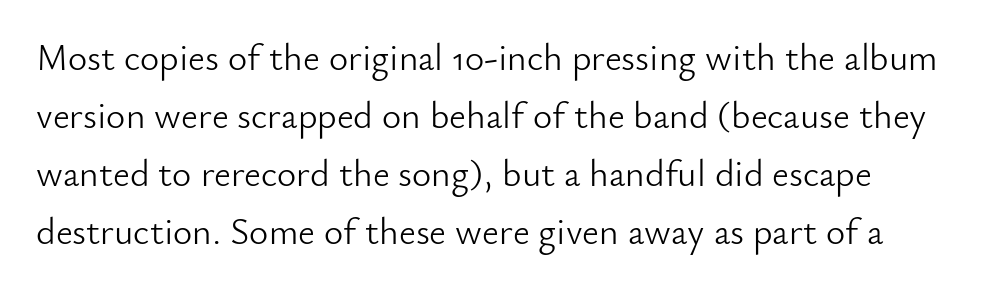
{"serif": "no", "italic": "no", "bold": "no", "weight": "light", "width": "normal", "stroke_contrast": "low", "x_height": "small", "monospaced": "no", "underline": "no", "line_spacing": "normal", "line_spacing_ratio": 1.57, "letter_spacing": "normal", "letter_spacing_em": 0.0, "glyph_px": 37}
